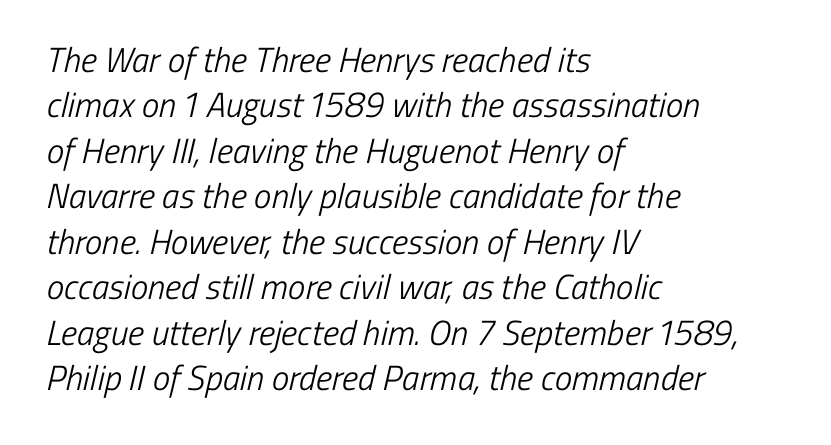
The image shows 35 px light, condensed sans-serif type; set left-aligned, normal line spacing (1.3x), normal letter spacing, not underlined; low stroke contrast and a medium x-height.
